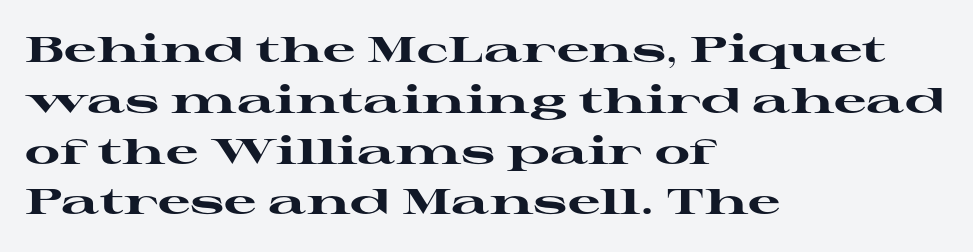
{"serif": "yes", "italic": "no", "bold": "yes", "weight": "heavy", "width": "wide", "stroke_contrast": "high", "x_height": "medium", "monospaced": "no", "underline": "no", "align": "left", "line_spacing": "normal", "line_spacing_ratio": 1.41, "letter_spacing": "normal", "letter_spacing_em": 0.0, "glyph_px": 36}
